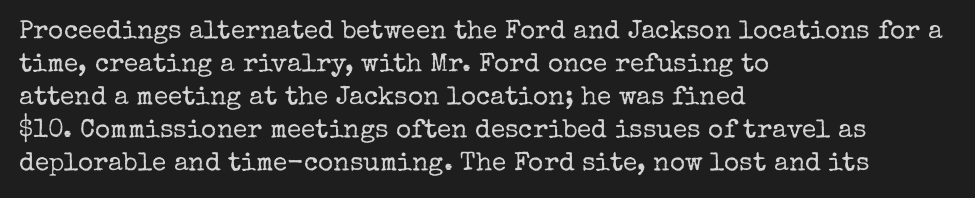
Q: Is the text bold? A: No.
Q: Is the text italic (slanted)? A: No, it is upright.
Q: Is the text underlined? A: No.
Q: How is the paragraph aligned? A: Left-aligned.
Q: Is the spacing between letters normal or unusually wide? A: Normal.
Q: Is the spacing between lines tight, normal or loose? A: Normal.
